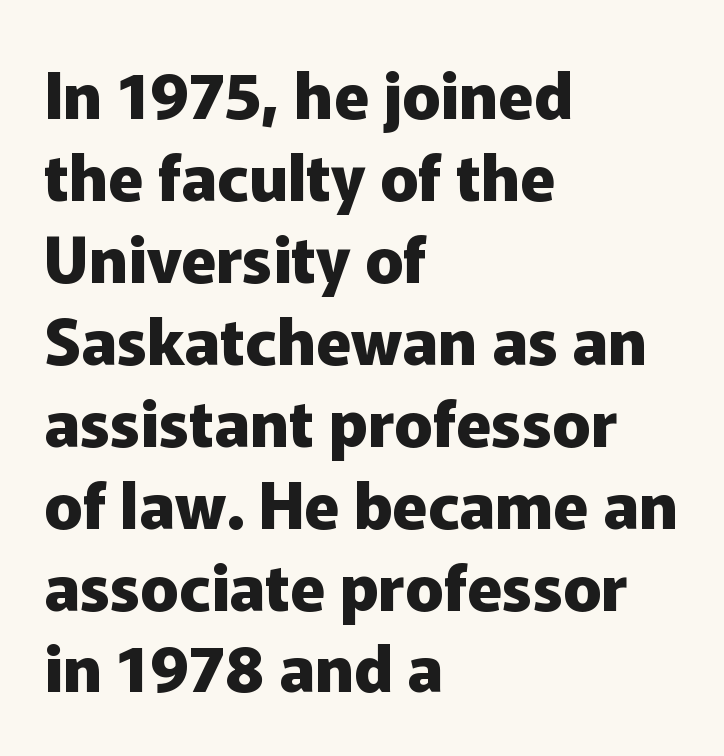
The image shows 64 px heavy sans-serif type, upright; set left-aligned, normal line spacing (1.28x), normal letter spacing, not underlined; low stroke contrast and a medium x-height.
